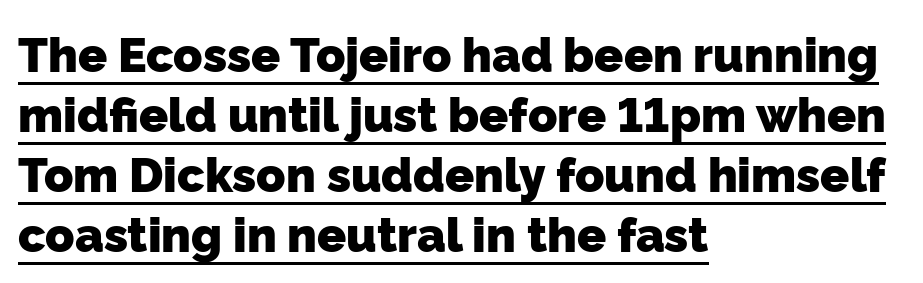
The image shows 48 px heavy sans-serif type; set left-aligned, normal line spacing (1.25x), normal letter spacing, underlined; low stroke contrast and a medium x-height.
